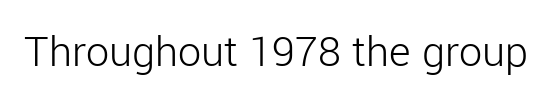
The image shows 46 px light sans-serif type, upright; set normal letter spacing, not underlined; low stroke contrast and a medium x-height.
